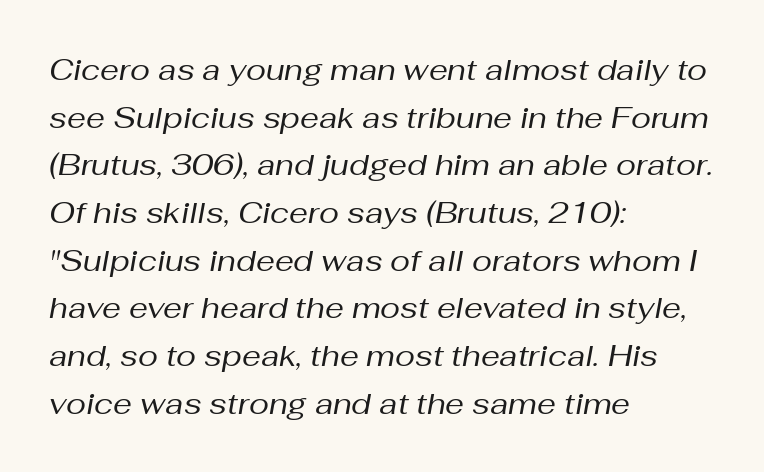
Q: Is the text bold? A: No.
Q: Is the text italic (slanted)? A: Yes, it leans right by about 10 degrees.
Q: Is the text underlined? A: No.
Q: How is the paragraph aligned? A: Left-aligned.
Q: Is the spacing between letters normal or unusually wide? A: Normal.
Q: Is the spacing between lines tight, normal or loose? A: Normal.
Q: Width (condensed, normal, or wide)? A: Normal.
Q: Stroke contrast? A: Medium.
Q: x-height? A: Medium.
Q: Monospaced? A: No.
